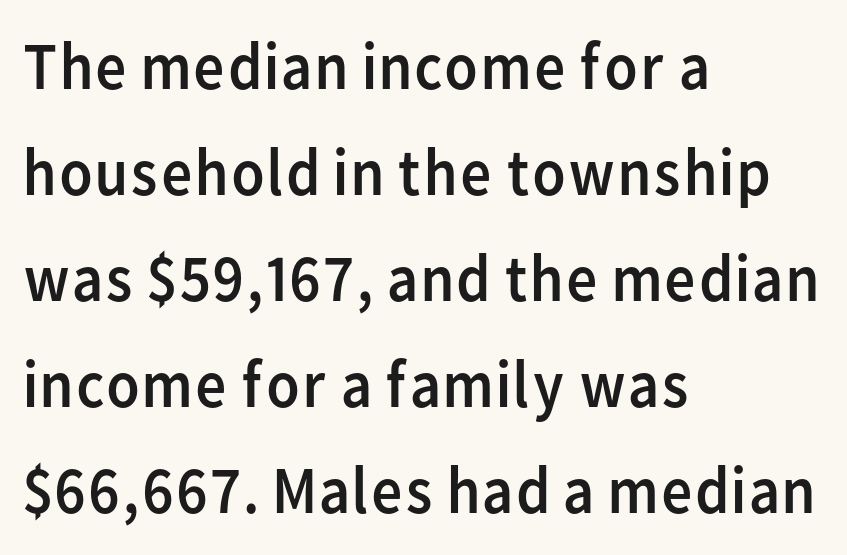
Q: Is the text bold? A: No.
Q: Is the text italic (slanted)? A: No, it is upright.
Q: Is the typeface a serif or a sans-serif typeface? A: Sans-serif.
Q: Is the text underlined? A: No.
Q: How is the paragraph aligned? A: Left-aligned.
Q: Is the spacing between letters normal or unusually wide? A: Normal.
Q: Is the spacing between lines tight, normal or loose? A: Normal.
Q: Width (condensed, normal, or wide)? A: Normal.
Q: Stroke contrast? A: Low.
Q: x-height? A: Medium.
Q: Monospaced? A: No.
